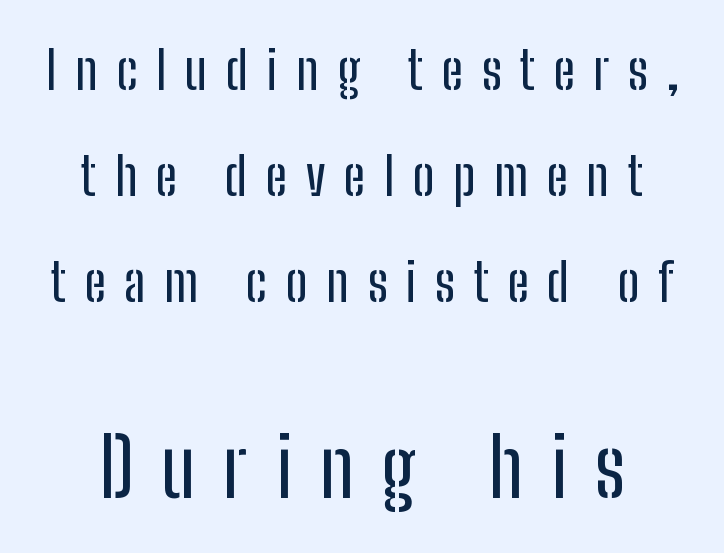
Q: Is the text italic (slanted)? A: No, it is upright.
Q: Is the typeface a serif or a sans-serif typeface? A: Sans-serif.
Q: Is the text underlined? A: No.
Q: Is the spacing between letters normal or unusually wide? A: Unusually wide.
Q: Is the spacing between lines tight, normal or loose? A: Loose.
Q: Which block of text is set in a larger size, the first (top) or the second (bottom)? A: The second (bottom) one.
Q: Width (condensed, normal, or wide)? A: Condensed.
Q: Stroke contrast? A: Low.
Q: x-height? A: Medium.
Q: Monospaced? A: No.
